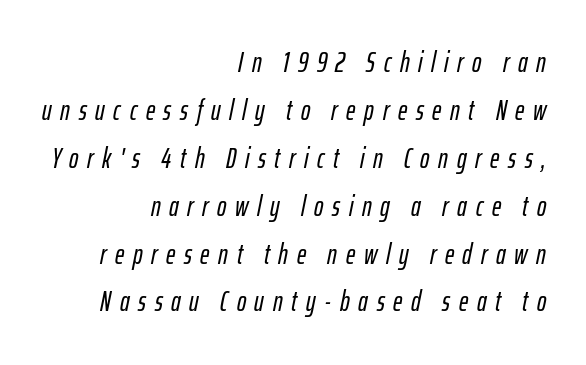
{"italic": "yes", "lean": "right", "slant_degrees": 12, "width": "condensed", "stroke_contrast": "low", "x_height": "medium", "monospaced": "no", "underline": "no", "align": "right", "line_spacing_ratio": 1.71, "letter_spacing": "wide", "letter_spacing_em": 0.31, "glyph_px": 28}
